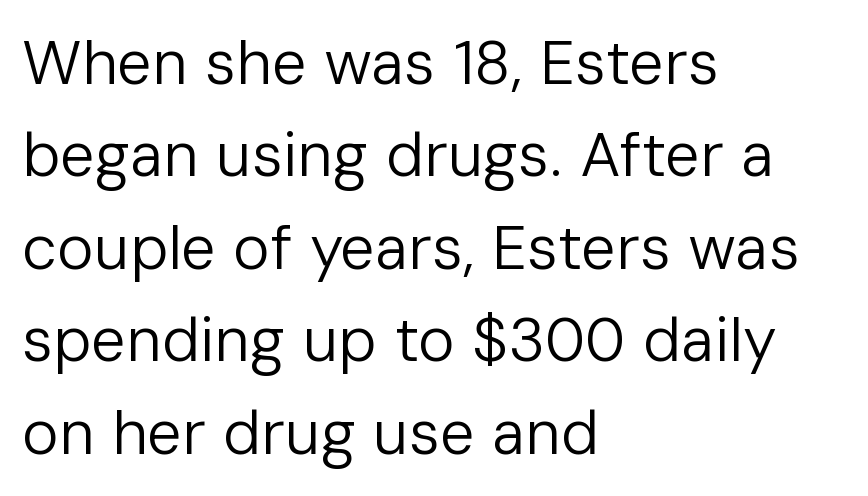
The image shows 62 px regular-weight sans-serif type, upright; set left-aligned, normal line spacing (1.49x), normal letter spacing, not underlined; low stroke contrast and a medium x-height.
